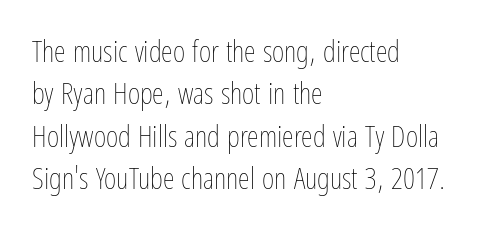
Do the characters align in a grid? No, the font is proportional. Anything drawn beneath the words? Only blank space. This is not heavy type; no bold has been used. Here the glyphs are tracked normally, forming tight word shapes. Line beginnings align vertically; line endings do not. Vertical spacing — default.
